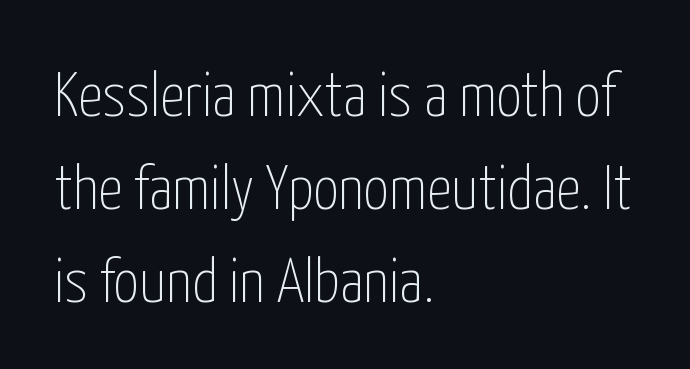
Q: Is the text bold? A: No.
Q: Is the text italic (slanted)? A: No, it is upright.
Q: Is the typeface a serif or a sans-serif typeface? A: Sans-serif.
Q: Is the text underlined? A: No.
Q: How is the paragraph aligned? A: Left-aligned.
Q: Is the spacing between letters normal or unusually wide? A: Normal.
Q: Is the spacing between lines tight, normal or loose? A: Normal.
Q: Width (condensed, normal, or wide)? A: Condensed.
Q: Stroke contrast? A: Low.
Q: x-height? A: Medium.
Q: Monospaced? A: No.
